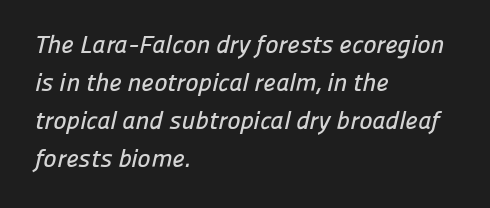
Q: Is the text underlined? A: No.
Q: How is the paragraph aligned? A: Left-aligned.
Q: Is the spacing between letters normal or unusually wide? A: Normal.
Q: Is the spacing between lines tight, normal or loose? A: Normal.
